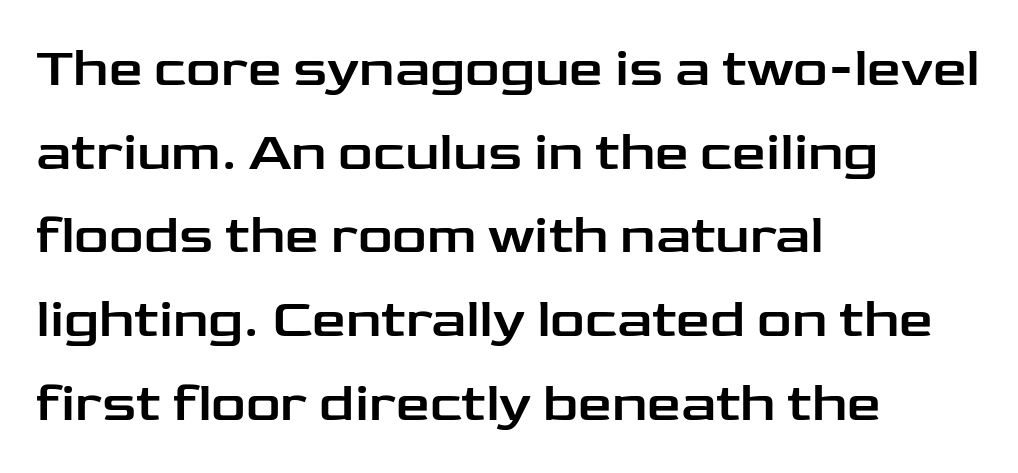
The image shows 54 px wide sans-serif type, upright; set left-aligned, normal line spacing (1.55x), normal letter spacing, not underlined; low stroke contrast and a medium x-height.
